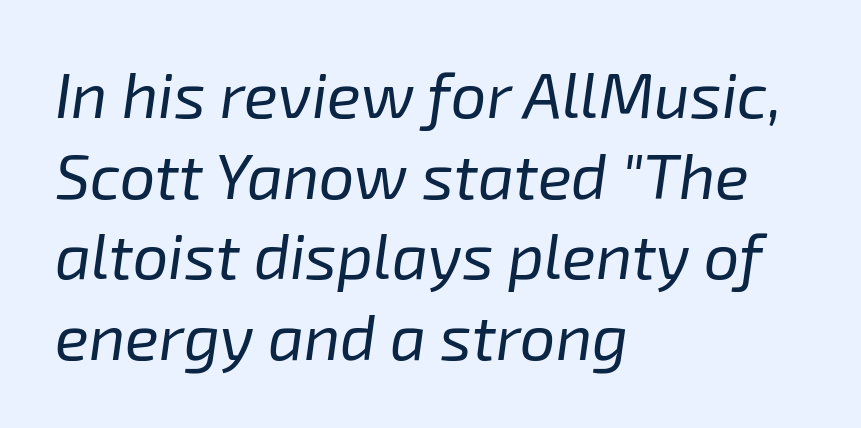
Visually the block forms a straight wall on the left and a jagged coastline on the right. Rendered with sloped, italic letterforms. Rule under the text: the space is simply empty. Characters follow at the spacing the type designer built in. Each new line begins a customary step beneath the previous one. Each letter keeps its own natural width here, so spacing adapts to shape.
